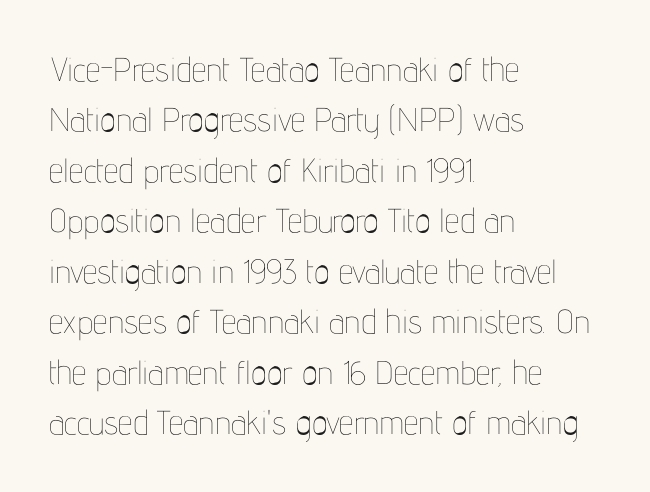
The letters advance in unequal steps, a hallmark of proportional type. If you measured baseline to baseline, you'd find a middling distance. Inter-character spacing is left at the font's built-in metrics. Every character sits straight up, as roman type does. The paragraph shown leans on its left margin. Counters stay open thanks to moderate or lighter strokes.
